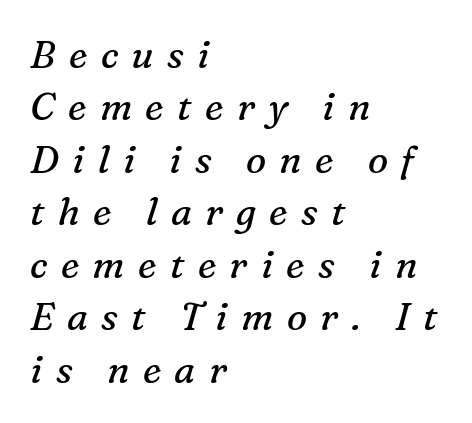
The image shows 38 px regular-weight serif type, italic (leaning right); set left-aligned, normal line spacing (1.38x), unusually wide letter spacing (+0.35 em), not underlined; medium stroke contrast and a medium x-height.
